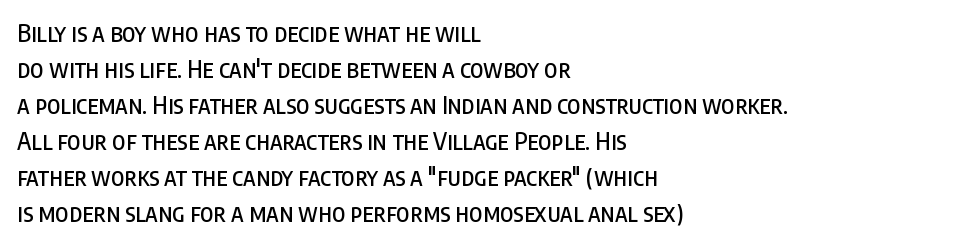
The image shows 24 px text type, upright; set left-aligned, normal line spacing (1.5x), normal letter spacing, not underlined.
